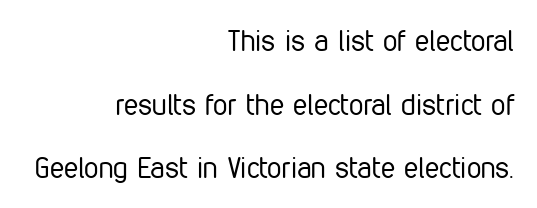
Q: Is the text bold? A: No.
Q: Is the text italic (slanted)? A: No, it is upright.
Q: Is the typeface a serif or a sans-serif typeface? A: Sans-serif.
Q: Is the text underlined? A: No.
Q: How is the paragraph aligned? A: Right-aligned.
Q: Is the spacing between letters normal or unusually wide? A: Normal.
Q: Is the spacing between lines tight, normal or loose? A: Loose.
Q: Width (condensed, normal, or wide)? A: Condensed.
Q: Stroke contrast? A: Low.
Q: x-height? A: Medium.
Q: Monospaced? A: No.
